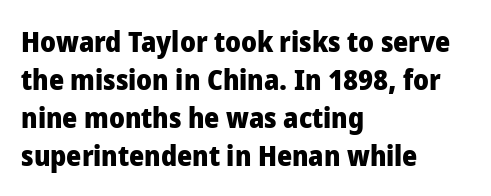
You'd pick this weight for a headline — it's a proper bold. The designer left line spacing at the default. Quick note: underline off. Does the type have serifs? No, each stem ends abruptly. Letter spacing: default.
